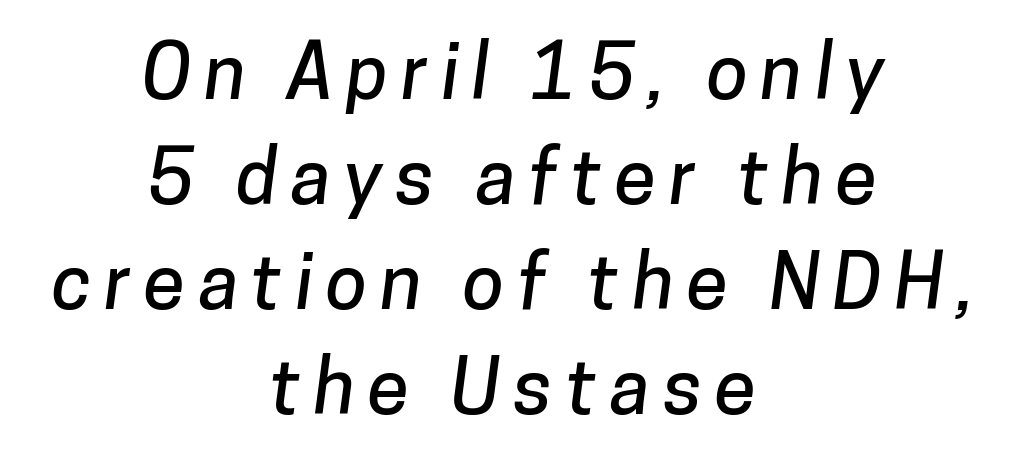
Underline: absent. Neither beginnings nor endings align; midpoints do. Baseline-to-baseline distance is the conventional proportion of letter height. The text was rendered using a sans face with plain stroke endings.
